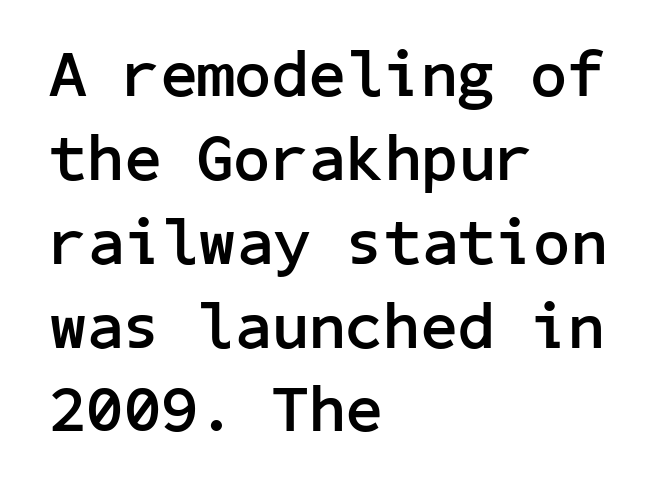
{"serif": "no", "italic": "no", "bold": "yes", "weight": "semibold", "width": "normal", "stroke_contrast": "low", "x_height": "medium", "underline": "no", "align": "left", "line_spacing": "normal", "line_spacing_ratio": 1.29, "letter_spacing": "normal", "letter_spacing_em": 0.0, "glyph_px": 65}
